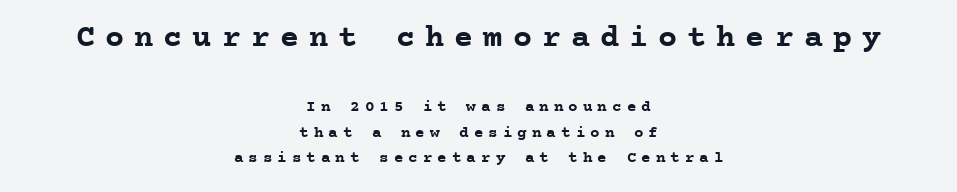
The image shows 32 px semibold serif type, upright, monospaced; set centered, normal line spacing (1.59x), unusually wide letter spacing (+0.31 em), not underlined; the first (top) block is 2.0x larger; low stroke contrast and a medium x-height.
